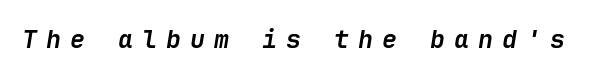
Q: Is the text bold? A: Yes.
Q: Is the text italic (slanted)? A: Yes, it leans right by about 9 degrees.
Q: Is the text underlined? A: No.
Q: Is the spacing between letters normal or unusually wide? A: Unusually wide.
